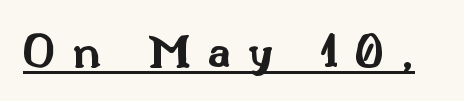
{"serif": "no", "italic": "no", "bold": "yes", "weight": "bold", "width": "wide", "stroke_contrast": "medium", "x_height": "small", "monospaced": "no", "underline": "yes", "letter_spacing": "wide", "letter_spacing_em": 0.35, "glyph_px": 49}
